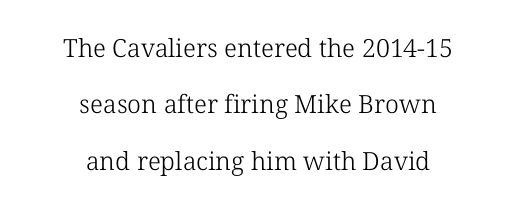
Stroke thickness stays within the range of a standard reading face or lighter. Vertical spacing — loose. Do the letters lean? They stand straight. Anything drawn beneath the words? Only blank space. Is the block centered? Yes — each line is placed symmetrically about the middle. The face used here is rendered with its standard letterfit.
